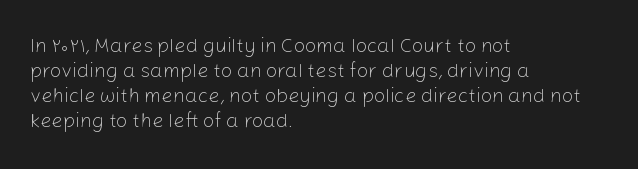
{"italic": "no", "bold": "no", "underline": "no", "align": "left", "line_spacing": "normal", "line_spacing_ratio": 1.25, "letter_spacing": "normal", "letter_spacing_em": 0.0, "glyph_px": 20}
